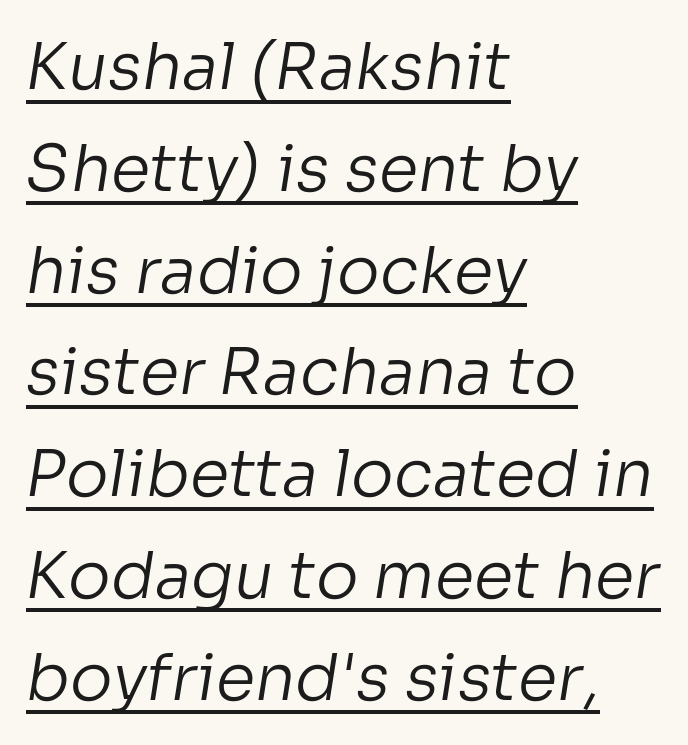
The type is set solid horizontally, with unmodified tracking. Vertical spacing — default. The typeface has the unassuming heft of standard copy or less. This sample uses a sans-serif face.
